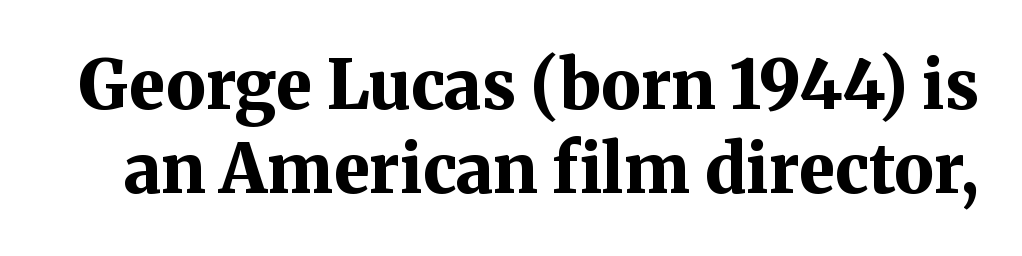
Q: Is the text bold? A: Yes.
Q: Is the text italic (slanted)? A: No, it is upright.
Q: Is the typeface a serif or a sans-serif typeface? A: Serif.
Q: Is the text underlined? A: No.
Q: Is the spacing between letters normal or unusually wide? A: Normal.
Q: Is the spacing between lines tight, normal or loose? A: Normal.
Q: Width (condensed, normal, or wide)? A: Normal.
Q: Stroke contrast? A: Medium.
Q: x-height? A: Medium.
Q: Monospaced? A: No.
